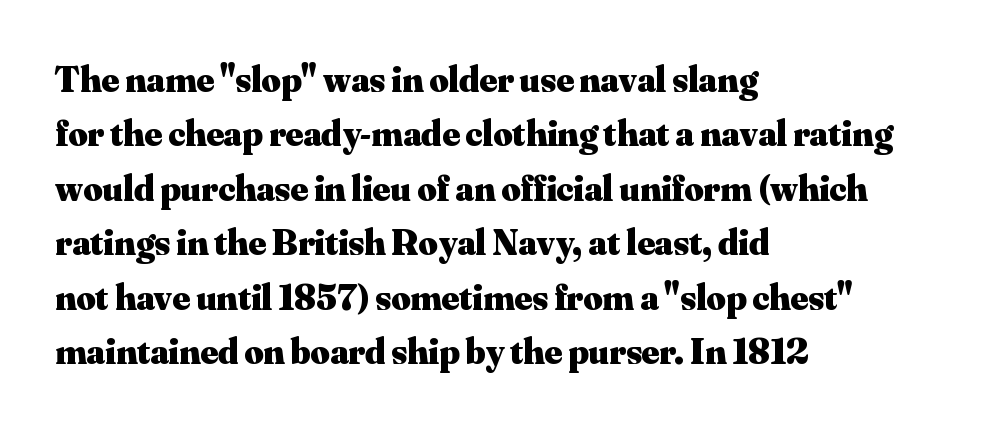
Horizontally, the lines are justified to the leading edge only. This sample keeps an unexceptional amount of space between lines. Notice how the stems are strictly vertical — no italics here. Are there feet on the stems? There are — it's a serif.
